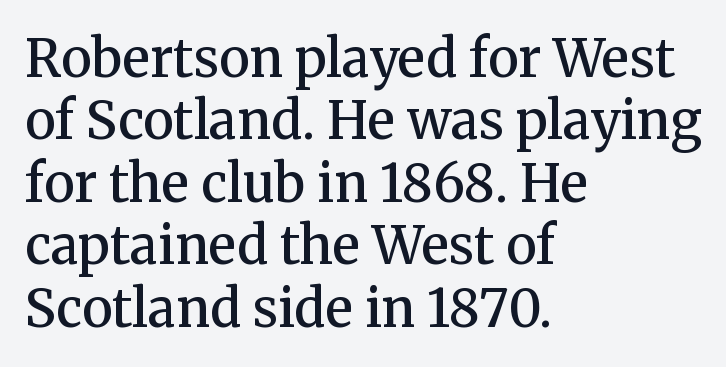
{"serif": "yes", "italic": "no", "bold": "semi", "weight": "semibold", "width": "normal", "stroke_contrast": "medium", "x_height": "medium", "monospaced": "no", "underline": "no", "align": "left", "line_spacing_ratio": 1.2, "letter_spacing": "normal", "letter_spacing_em": 0.0, "glyph_px": 52}
